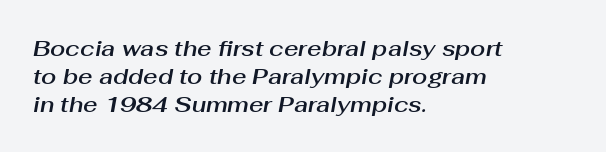
Standard letterfit; no display-style spreading of the glyphs. Is the block centered? No — it sits flush against the left margin. Characters are canted at an angle relative to the baseline's perpendicular. Words float on clear page, feet unadorned. This block has exactly the height ordinary leading produces.
